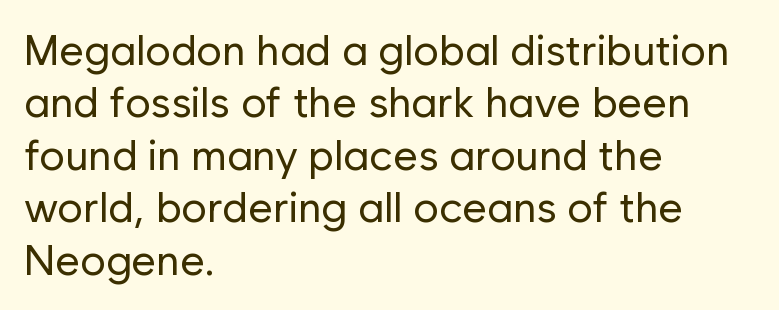
Q: Is the text bold? A: No.
Q: Is the text italic (slanted)? A: No, it is upright.
Q: Is the typeface a serif or a sans-serif typeface? A: Sans-serif.
Q: Is the text underlined? A: No.
Q: How is the paragraph aligned? A: Left-aligned.
Q: Is the spacing between letters normal or unusually wide? A: Normal.
Q: Width (condensed, normal, or wide)? A: Normal.
Q: Stroke contrast? A: Low.
Q: x-height? A: Medium.
Q: Monospaced? A: No.
